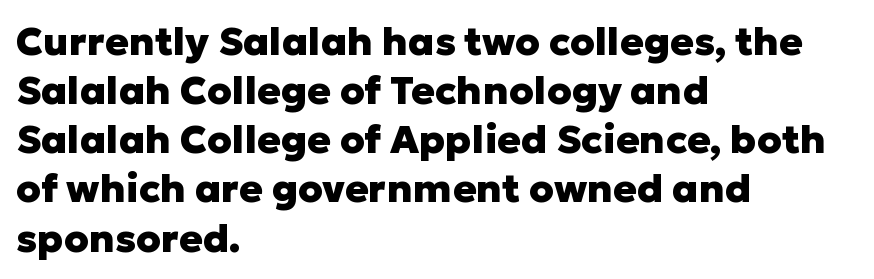
Proportional: the letters do not fall into vertical columns. Default kerning and tracking; the words read as compact shapes. Thick stems and heavy bowls — unmistakably bold. Ascenders rise straight up at ninety degrees.
